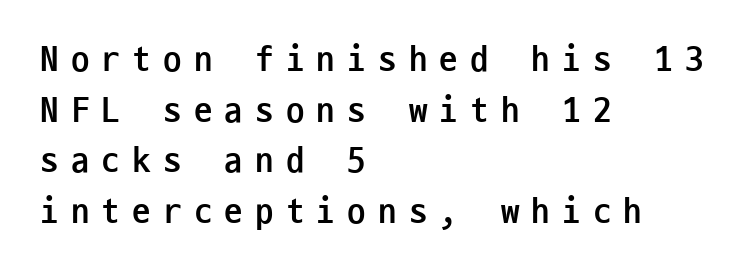
Q: Is the text bold? A: Yes.
Q: Is the text italic (slanted)? A: No, it is upright.
Q: Is the typeface a serif or a sans-serif typeface? A: Sans-serif.
Q: Is the text underlined? A: No.
Q: How is the paragraph aligned? A: Left-aligned.
Q: Is the spacing between letters normal or unusually wide? A: Unusually wide.
Q: Is the spacing between lines tight, normal or loose? A: Normal.
Q: Width (condensed, normal, or wide)? A: Condensed.
Q: Stroke contrast? A: Low.
Q: x-height? A: Medium.
Q: Monospaced? A: Yes.
